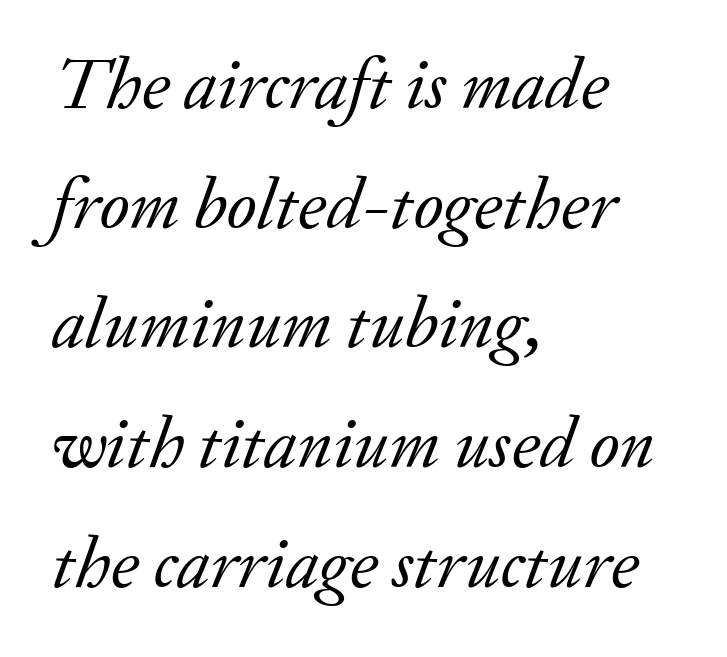
The image shows 73 px regular-weight serif type, italic (leaning right); set left-aligned, normal line spacing (1.64x), normal letter spacing, not underlined; low stroke contrast and a small x-height.
